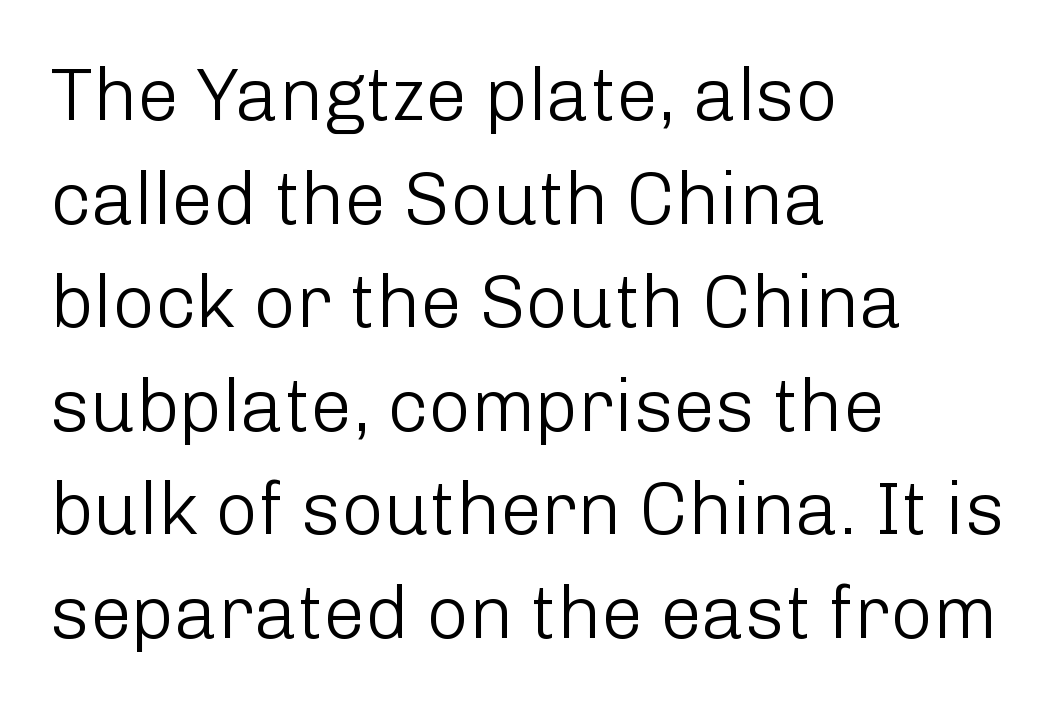
Q: Is the text bold? A: No.
Q: Is the text italic (slanted)? A: No, it is upright.
Q: Is the typeface a serif or a sans-serif typeface? A: Sans-serif.
Q: Is the text underlined? A: No.
Q: How is the paragraph aligned? A: Left-aligned.
Q: Is the spacing between letters normal or unusually wide? A: Normal.
Q: Is the spacing between lines tight, normal or loose? A: Normal.
Q: Width (condensed, normal, or wide)? A: Normal.
Q: Stroke contrast? A: Low.
Q: x-height? A: Medium.
Q: Monospaced? A: No.
